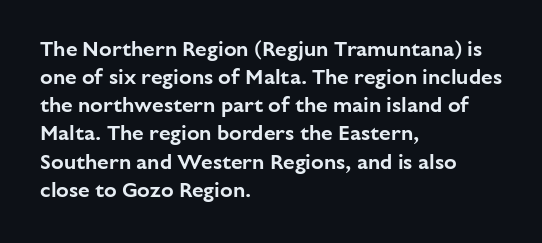
Q: Is the text italic (slanted)? A: No, it is upright.
Q: Is the text underlined? A: No.
Q: How is the paragraph aligned? A: Left-aligned.
Q: Is the spacing between letters normal or unusually wide? A: Normal.
Q: Is the spacing between lines tight, normal or loose? A: Normal.
